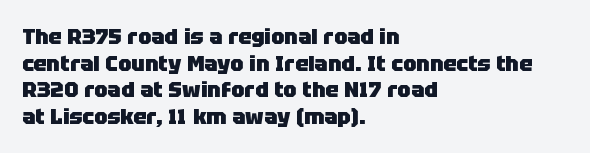
Q: Is the text bold? A: Yes.
Q: Is the text italic (slanted)? A: No, it is upright.
Q: Is the text underlined? A: No.
Q: How is the paragraph aligned? A: Left-aligned.
Q: Is the spacing between letters normal or unusually wide? A: Normal.
